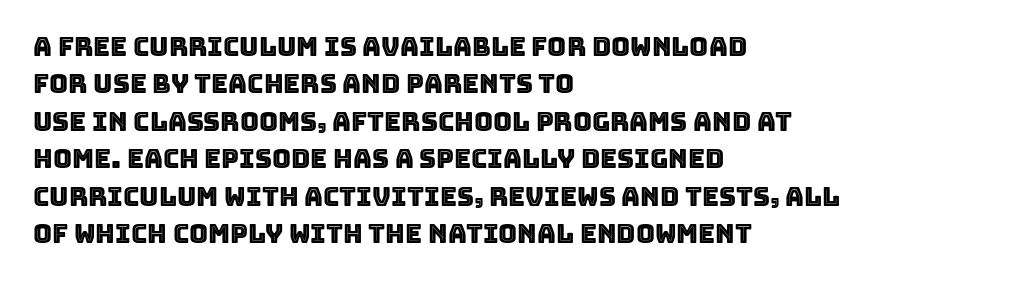
A typesetter would call this zero additional tracking. The string is rendered with underlining switched off. Reading down the block, your eye returns to a fixed left position each line. The lines sit at an ordinary, default distance from one another.
